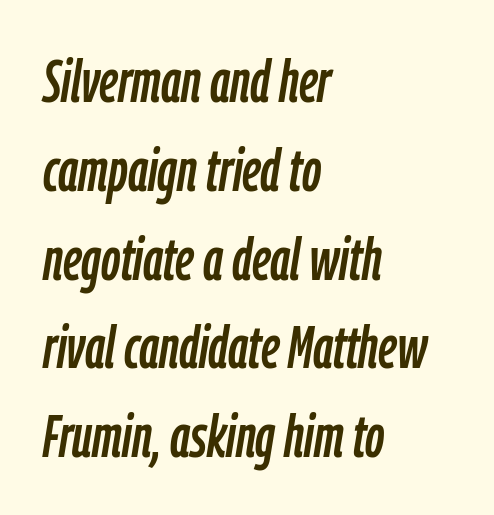
These lines are rendered in a variable-pitch font. Standard letterfit; no display-style spreading of the glyphs. Horizontal alignment here is leftward, the default for most running prose. Decoration check: the copy has no underline.
